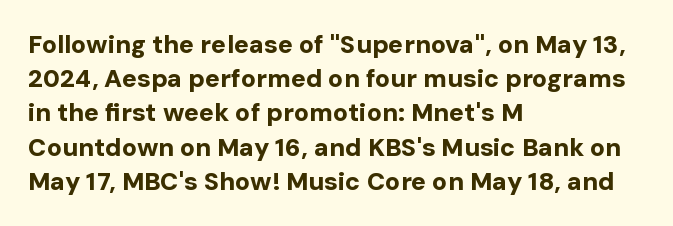
Q: Is the text bold? A: Yes.
Q: Is the text italic (slanted)? A: No, it is upright.
Q: Is the text underlined? A: No.
Q: How is the paragraph aligned? A: Left-aligned.
Q: Is the spacing between letters normal or unusually wide? A: Normal.
Q: Is the spacing between lines tight, normal or loose? A: Normal.
